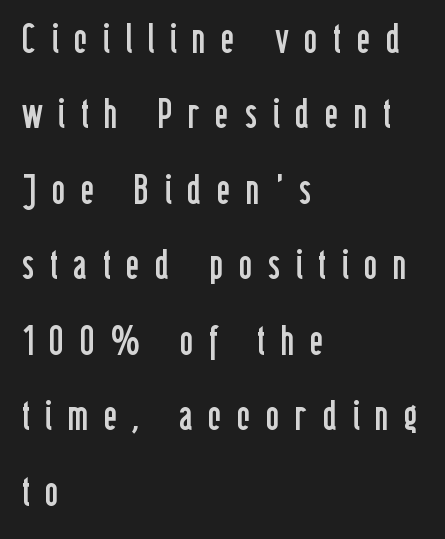
The image shows 41 px regular-weight, condensed sans-serif type, upright; set left-aligned, line spacing 1.84x, unusually wide letter spacing (+0.38 em), not underlined; low stroke contrast and a medium x-height.
